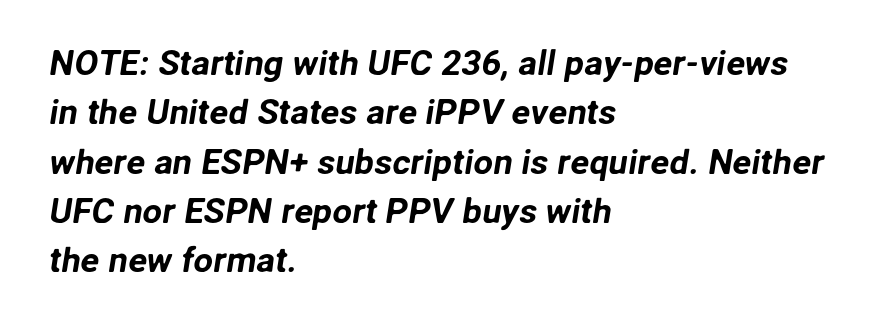
The glyphs are unaccompanied by any horizontal stroke below them. Note: no serifs on the glyphs. Does extra space separate the letters? No, they use regular spacing. Do the characters align in a grid? No, the font is proportional.
